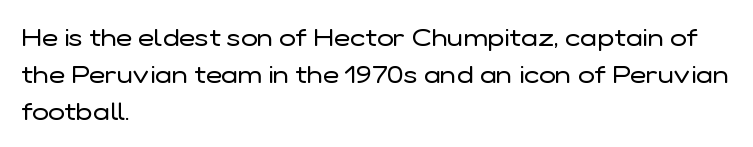
{"italic": "no", "bold": "no", "underline": "no", "align": "left", "line_spacing": "normal", "line_spacing_ratio": 1.48, "letter_spacing": "normal", "letter_spacing_em": 0.0, "glyph_px": 25}
